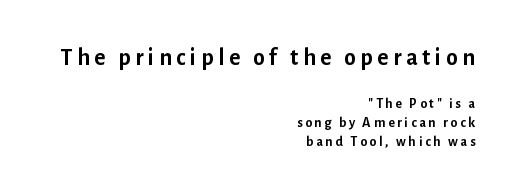
Horizontal bands of white between lines are of average thickness. Students, this is bold: see how much ink each stroke carries. The paragraph has a hard right edge and a soft left edge. Size hierarchy here favors the leading block over the trailing one. The space beneath each line is pristine and unruled. Ordinary non-slanted type is in use.
